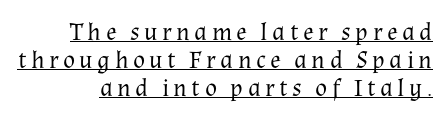
{"italic": "no", "bold": "no", "underline": "yes", "align": "right", "line_spacing": "tight", "line_spacing_ratio": 1.12, "glyph_px": 25}
